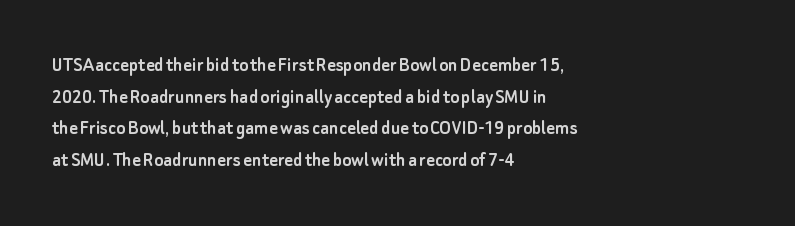
Has an underline been added? It has not. Do the letters lean? They stand straight. Notice how descenders clear the ascenders below comfortably — that's standard leading. The line texture is even and compact thanks to regular tracking.
